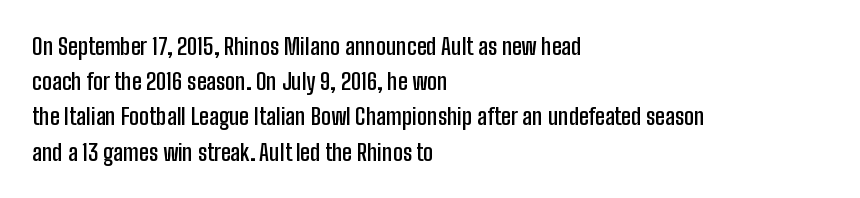
The image shows 23 px text type, upright; set left-aligned, normal line spacing (1.53x), normal letter spacing, not underlined.
